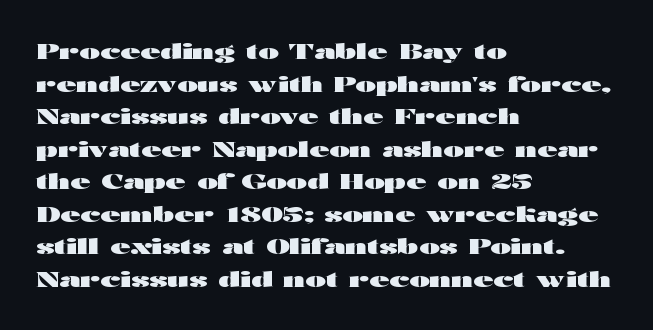
Q: Is the text bold? A: Yes.
Q: Is the text italic (slanted)? A: No, it is upright.
Q: Is the text underlined? A: No.
Q: How is the paragraph aligned? A: Left-aligned.
Q: Is the spacing between letters normal or unusually wide? A: Normal.
Q: Is the spacing between lines tight, normal or loose? A: Normal.
